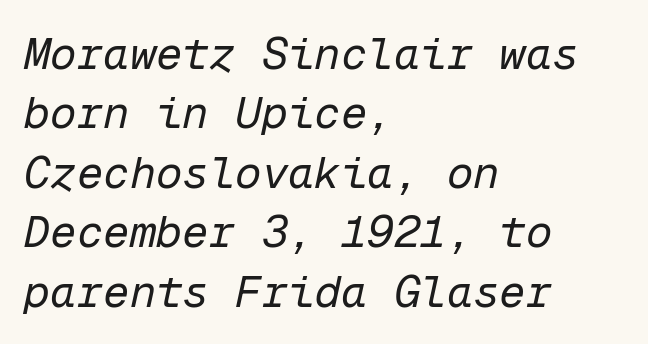
The image shows 44 px regular-weight type, italic (leaning right), monospaced; set left-aligned, normal line spacing (1.35x), normal letter spacing, not underlined; low stroke contrast and a medium x-height.
